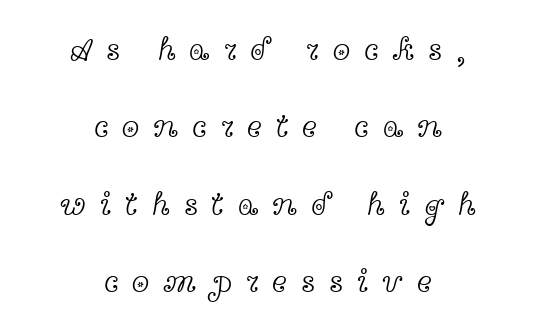
{"serif": "yes", "italic": "no", "bold": "no", "weight": "light", "width": "wide", "x_height": "medium", "monospaced": "no", "underline": "no", "align": "center", "line_spacing": "loose", "line_spacing_ratio": 2.42, "letter_spacing": "wide", "letter_spacing_em": 0.43, "glyph_px": 32}
